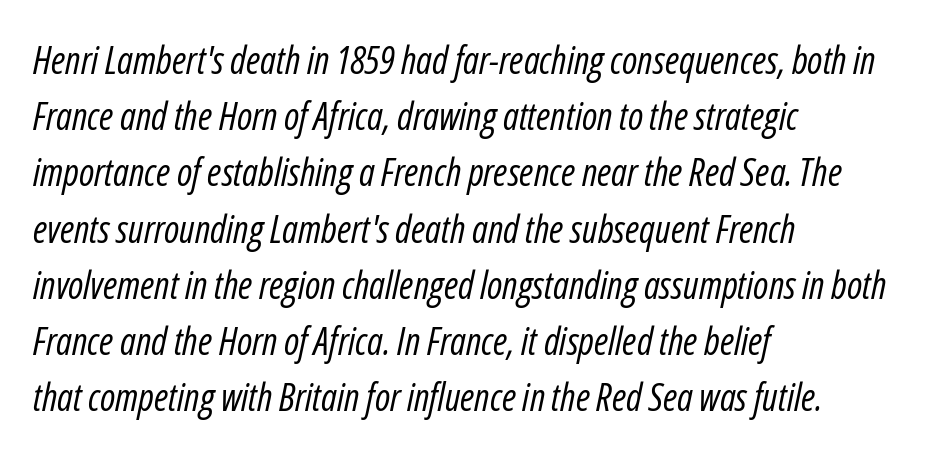
The image shows 38 px regular-weight, condensed type, italic (leaning right); set left-aligned, normal line spacing (1.48x), normal letter spacing, not underlined; low stroke contrast and a medium x-height.
